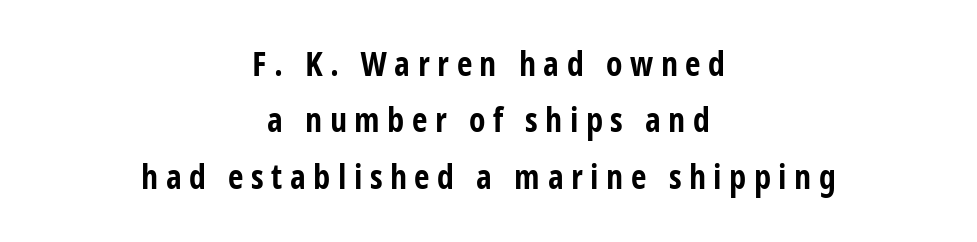
Q: Is the text bold? A: Yes.
Q: Is the text italic (slanted)? A: No, it is upright.
Q: Is the typeface a serif or a sans-serif typeface? A: Sans-serif.
Q: Is the text underlined? A: No.
Q: How is the paragraph aligned? A: Centered.
Q: Is the spacing between letters normal or unusually wide? A: Unusually wide.
Q: Is the spacing between lines tight, normal or loose? A: Normal.
Q: Width (condensed, normal, or wide)? A: Condensed.
Q: Stroke contrast? A: Low.
Q: x-height? A: Medium.
Q: Monospaced? A: No.
